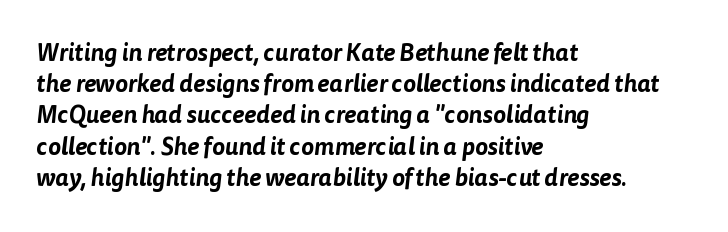
Each row of text sits above clean, open space. Default kerning and tracking; the words read as compact shapes. Vertically, the passage feels balanced, rows spaced as you'd expect. Horizontally, the lines are justified to the leading edge only.
